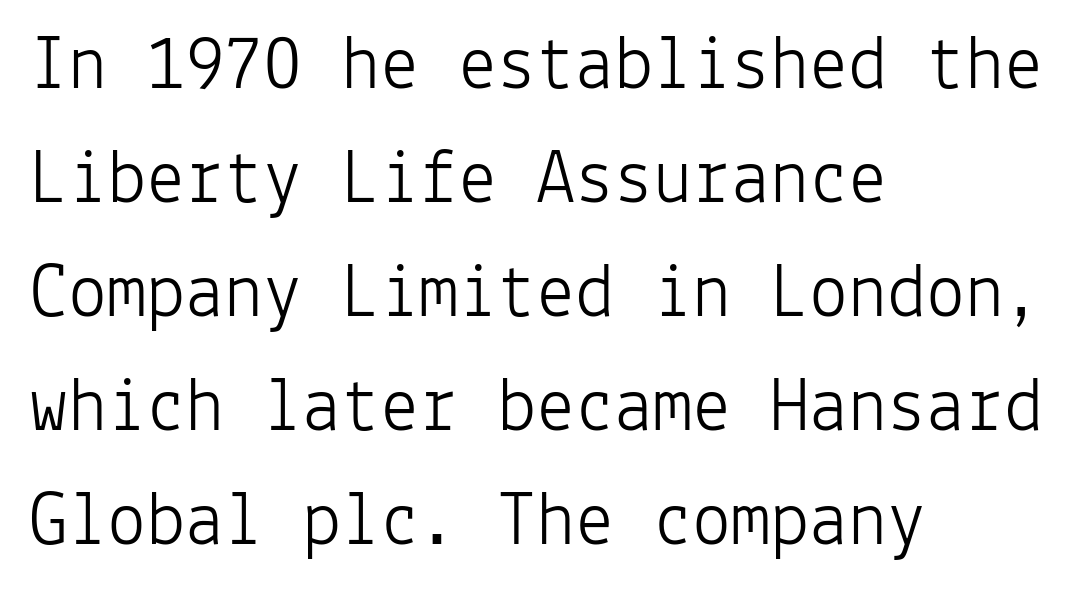
Nothing unusual about the tracking: characters are spaced as the font intends. Unlike a traditional serif, this face leaves its strokes unadorned. The font sits on the lighter half of the weight spectrum, regular included. Just letters on the line, the space beneath them empty.
